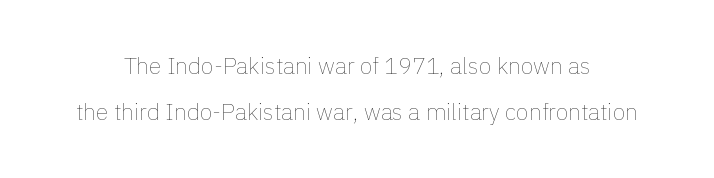
Q: Is the text bold? A: No.
Q: Is the text italic (slanted)? A: No, it is upright.
Q: Is the text underlined? A: No.
Q: Is the spacing between letters normal or unusually wide? A: Normal.
Q: Is the spacing between lines tight, normal or loose? A: Loose.
